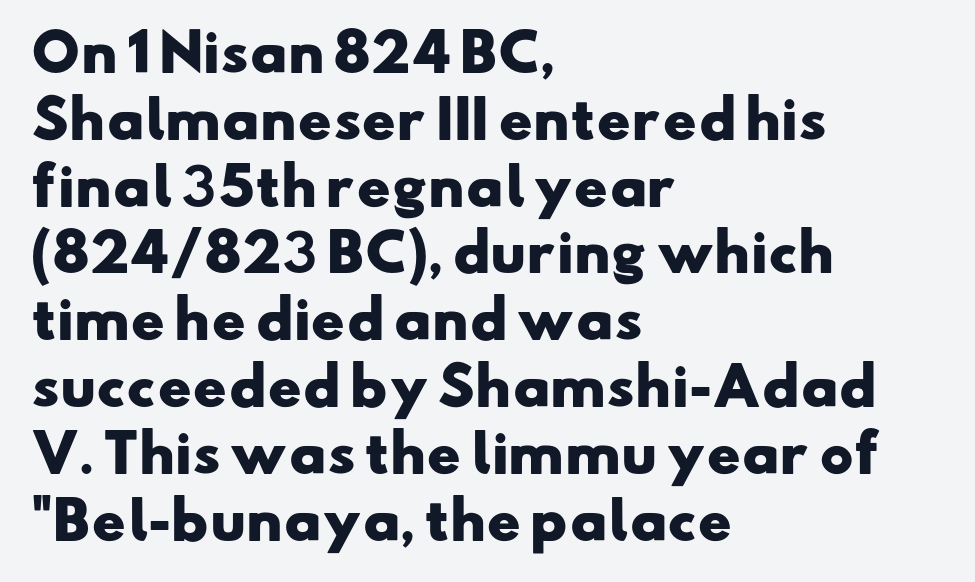
Q: Is the text bold? A: Yes.
Q: Is the typeface a serif or a sans-serif typeface? A: Sans-serif.
Q: Is the text underlined? A: No.
Q: How is the paragraph aligned? A: Left-aligned.
Q: Is the spacing between letters normal or unusually wide? A: Normal.
Q: Is the spacing between lines tight, normal or loose? A: Normal.
Q: Width (condensed, normal, or wide)? A: Wide.
Q: Stroke contrast? A: Low.
Q: x-height? A: Small.
Q: Monospaced? A: No.
